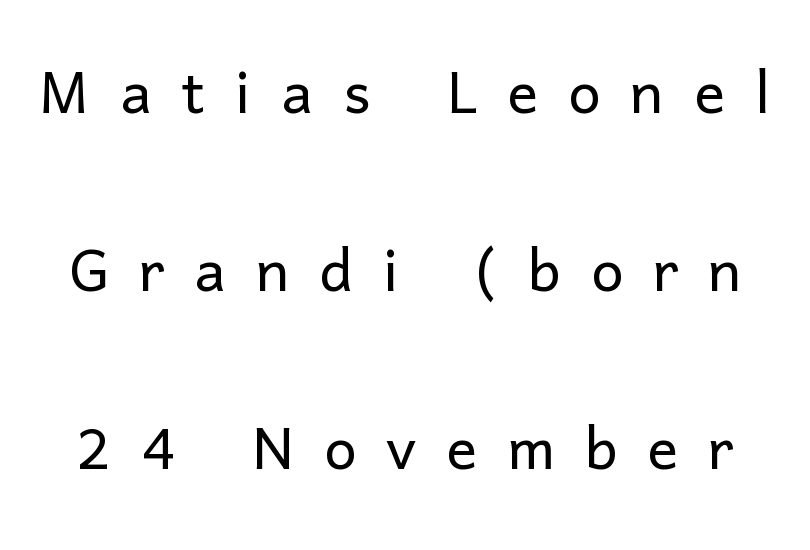
{"serif": "no", "italic": "no", "bold": "no", "weight": "light", "width": "normal", "stroke_contrast": "low", "x_height": "medium", "monospaced": "no", "underline": "no", "line_spacing": "loose", "line_spacing_ratio": 2.31, "letter_spacing": "wide", "letter_spacing_em": 0.39, "glyph_px": 77}
